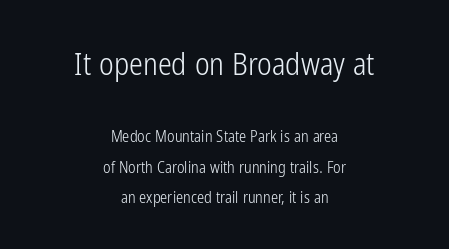
{"serif": "no", "italic": "no", "bold": "no", "weight": "light", "width": "condensed", "stroke_contrast": "low", "x_height": "medium", "monospaced": "no", "underline": "no", "align": "center", "line_spacing_ratio": 1.89, "letter_spacing": "normal", "letter_spacing_em": 0.0, "larger_block": "first", "size_ratio": 1.94, "glyph_px": 31}
